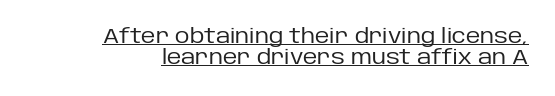
{"italic": "no", "bold": "no", "underline": "yes", "align": "right", "line_spacing": "tight", "line_spacing_ratio": 1.04, "letter_spacing": "normal", "letter_spacing_em": 0.0, "glyph_px": 20}
